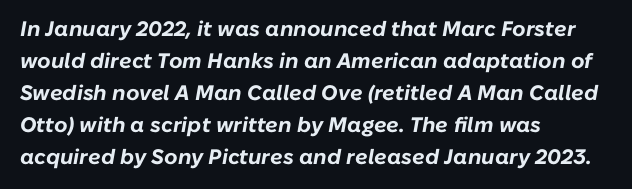
{"italic": "yes", "lean": "right", "slant_degrees": 10, "bold": "yes", "underline": "no", "align": "left", "line_spacing": "normal", "line_spacing_ratio": 1.52, "letter_spacing": "normal", "letter_spacing_em": 0.0, "glyph_px": 21}
